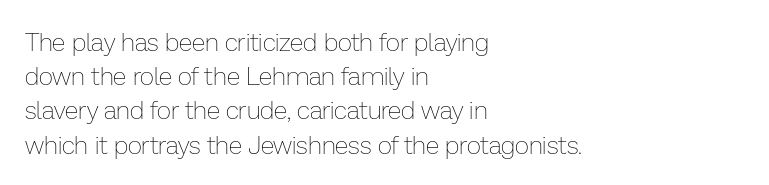
The image shows 25 px text type, upright; set left-aligned, normal line spacing (1.37x), normal letter spacing, not underlined.
